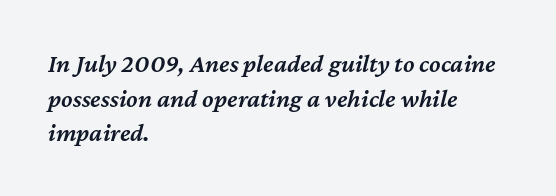
Quick note: interline space is typical. The string is rendered with underlining switched off. Where is the straight margin? On the left. A bit beefed up — I'd call it semibold rather than bold. Slanted lettering throughout.
